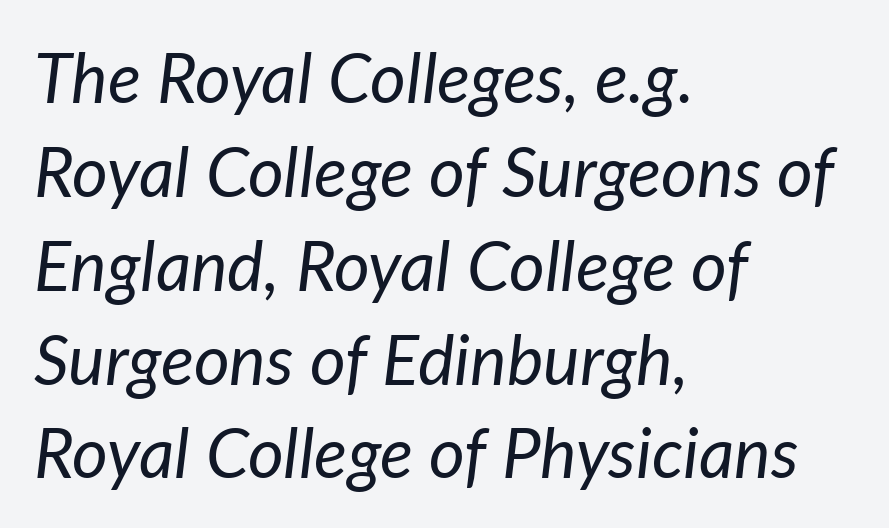
{"italic": "yes", "lean": "right", "slant_degrees": 7, "bold": "no", "weight": "regular", "width": "normal", "stroke_contrast": "low", "x_height": "medium", "monospaced": "no", "underline": "no", "align": "left", "line_spacing": "normal", "line_spacing_ratio": 1.36, "letter_spacing": "normal", "letter_spacing_em": 0.0, "glyph_px": 69}
